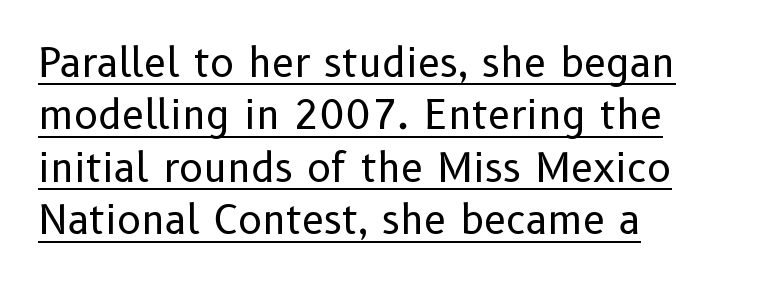
{"serif": "no", "italic": "no", "bold": "no", "weight": "regular", "width": "normal", "stroke_contrast": "low", "x_height": "medium", "monospaced": "no", "underline": "yes", "align": "left", "line_spacing": "normal", "line_spacing_ratio": 1.31, "letter_spacing": "normal", "letter_spacing_em": 0.0, "glyph_px": 40}
